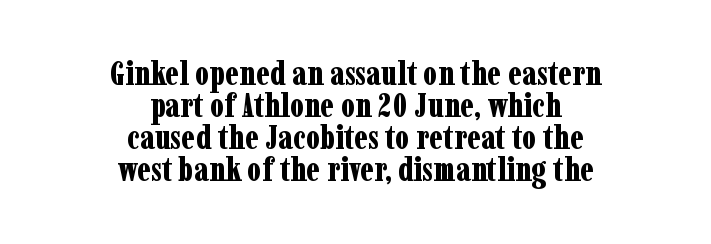
A bare baseline throughout the passage. Each letter keeps its own natural width here, so spacing adapts to shape. In terms of posture, this sample is upright. Each word holds together tightly as a unit, with standard inter-letter gaps.
